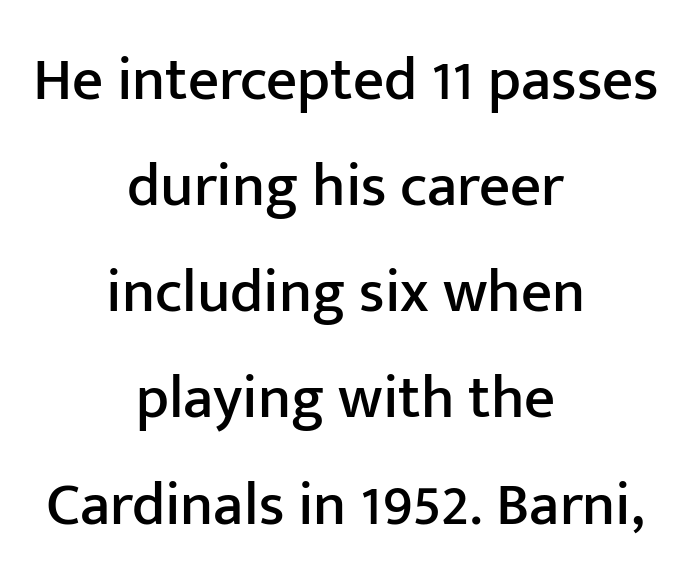
Think of a printed novel: that variable character pitch is what you see here. Posture: vertical. Anything drawn beneath the words? Only blank space. A typesetter would call this zero additional tracking. The rag falls on both sides of this text block equally. Classification — sans serif.
